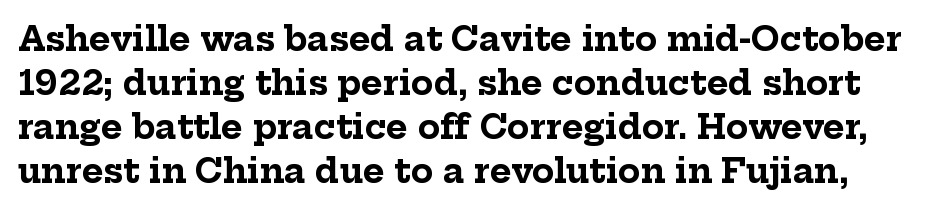
The image shows 33 px bold serif type, upright; set normal line spacing (1.33x), normal letter spacing, not underlined; low stroke contrast and a medium x-height.
